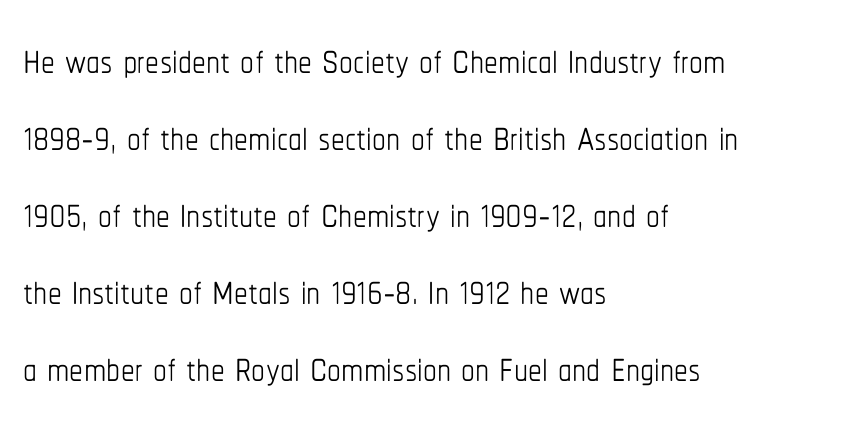
{"italic": "no", "bold": "no", "weight": "thin", "width": "condensed", "stroke_contrast": "low", "x_height": "medium", "monospaced": "no", "underline": "no", "align": "left", "line_spacing": "normal", "line_spacing_ratio": 1.4, "letter_spacing": "normal", "letter_spacing_em": 0.0, "glyph_px": 55}
